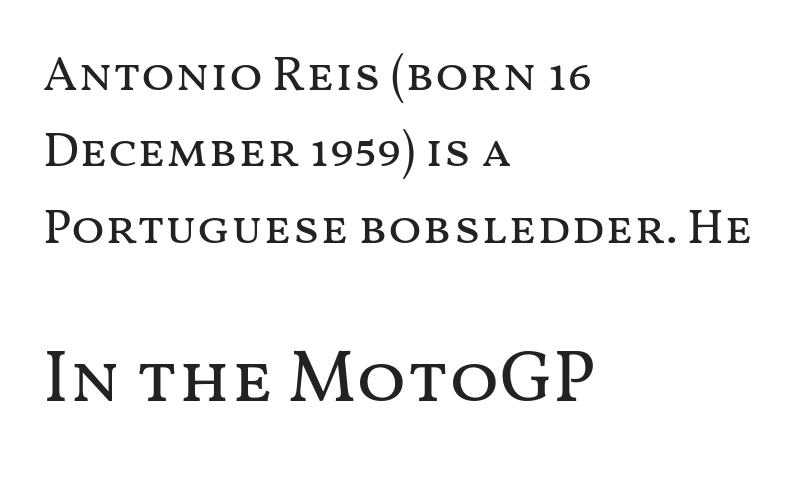
{"italic": "no", "bold": "no", "weight": "regular", "width": "wide", "stroke_contrast": "medium", "x_height": "medium", "monospaced": "no", "underline": "no", "align": "left", "line_spacing": "normal", "line_spacing_ratio": 1.56, "letter_spacing": "normal", "letter_spacing_em": 0.0, "larger_block": "second", "size_ratio": 1.49, "glyph_px": 73}
